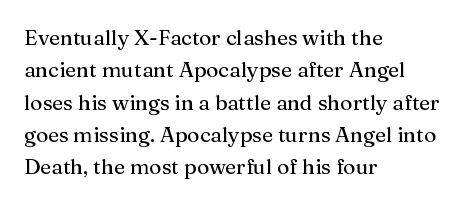
The image shows 21 px text type, upright; set left-aligned, normal line spacing (1.54x), normal letter spacing, not underlined.
